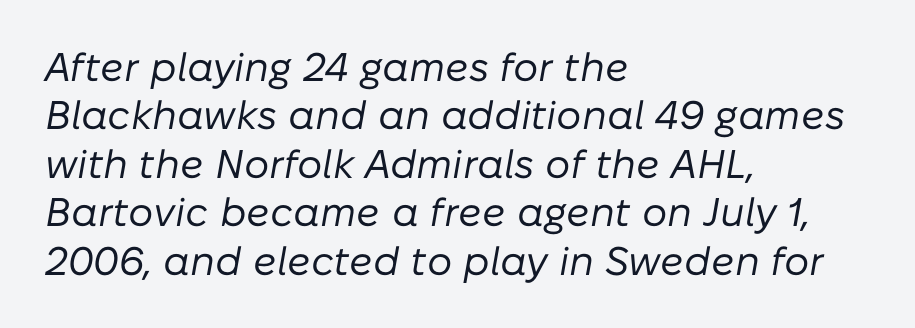
Q: Is the text bold? A: No.
Q: Is the text italic (slanted)? A: Yes, it leans right by about 10 degrees.
Q: Is the text underlined? A: No.
Q: How is the paragraph aligned? A: Left-aligned.
Q: Is the spacing between letters normal or unusually wide? A: Normal.
Q: Width (condensed, normal, or wide)? A: Normal.
Q: Stroke contrast? A: Low.
Q: x-height? A: Medium.
Q: Monospaced? A: No.
